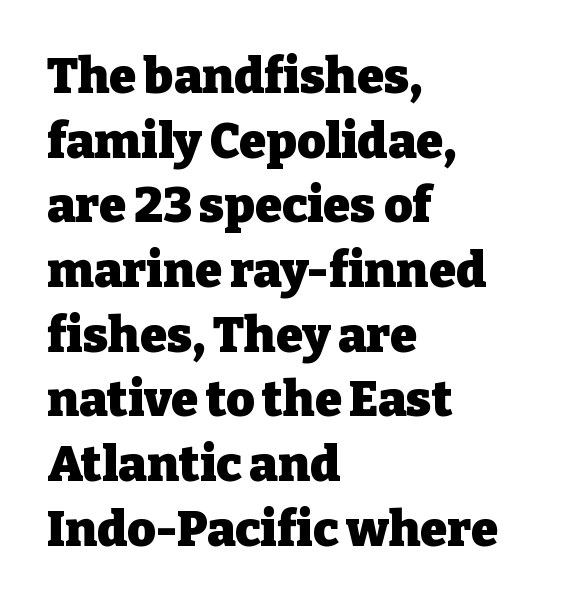
Q: Is the text bold? A: Yes.
Q: Is the text italic (slanted)? A: No, it is upright.
Q: Is the typeface a serif or a sans-serif typeface? A: Serif.
Q: Is the text underlined? A: No.
Q: How is the paragraph aligned? A: Left-aligned.
Q: Is the spacing between letters normal or unusually wide? A: Normal.
Q: Is the spacing between lines tight, normal or loose? A: Normal.
Q: Width (condensed, normal, or wide)? A: Normal.
Q: Stroke contrast? A: Low.
Q: x-height? A: Medium.
Q: Monospaced? A: No.
